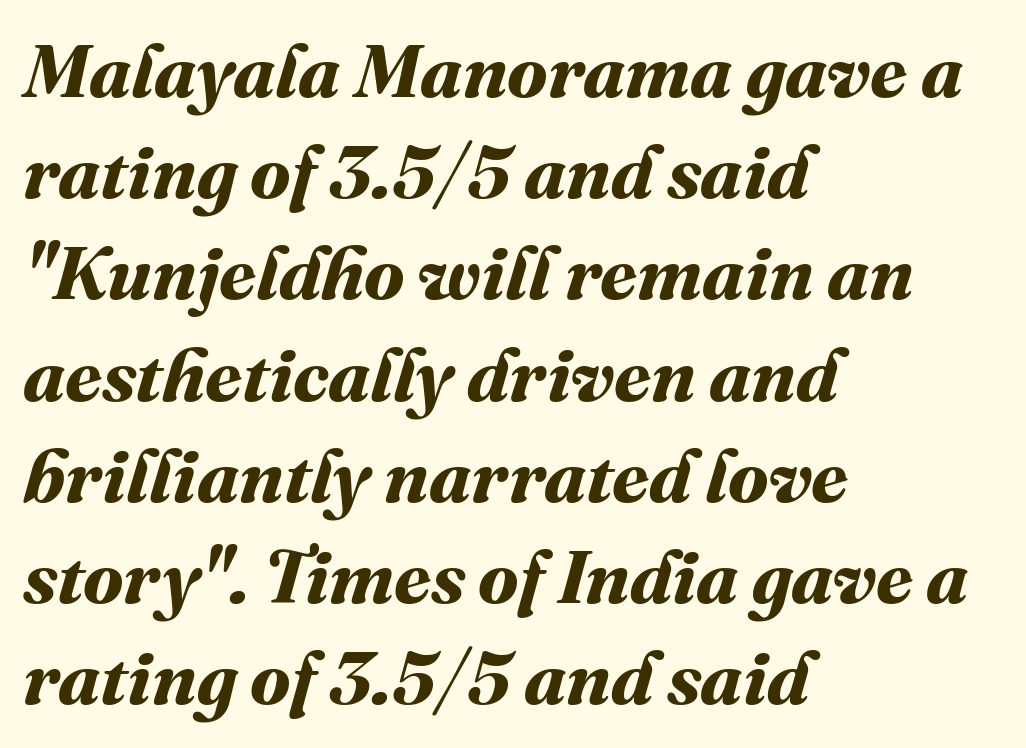
Q: Is the text bold? A: Yes.
Q: Is the text underlined? A: No.
Q: How is the paragraph aligned? A: Left-aligned.
Q: Is the spacing between letters normal or unusually wide? A: Normal.
Q: Is the spacing between lines tight, normal or loose? A: Normal.
Q: Width (condensed, normal, or wide)? A: Normal.
Q: Stroke contrast? A: Medium.
Q: x-height? A: Medium.
Q: Monospaced? A: No.
